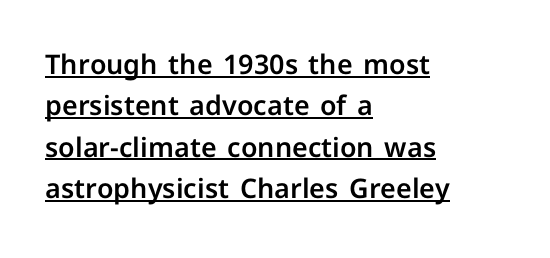
Q: Is the text italic (slanted)? A: No, it is upright.
Q: Is the text underlined? A: Yes.
Q: How is the paragraph aligned? A: Left-aligned.
Q: Is the spacing between letters normal or unusually wide? A: Normal.
Q: Is the spacing between lines tight, normal or loose? A: Normal.
